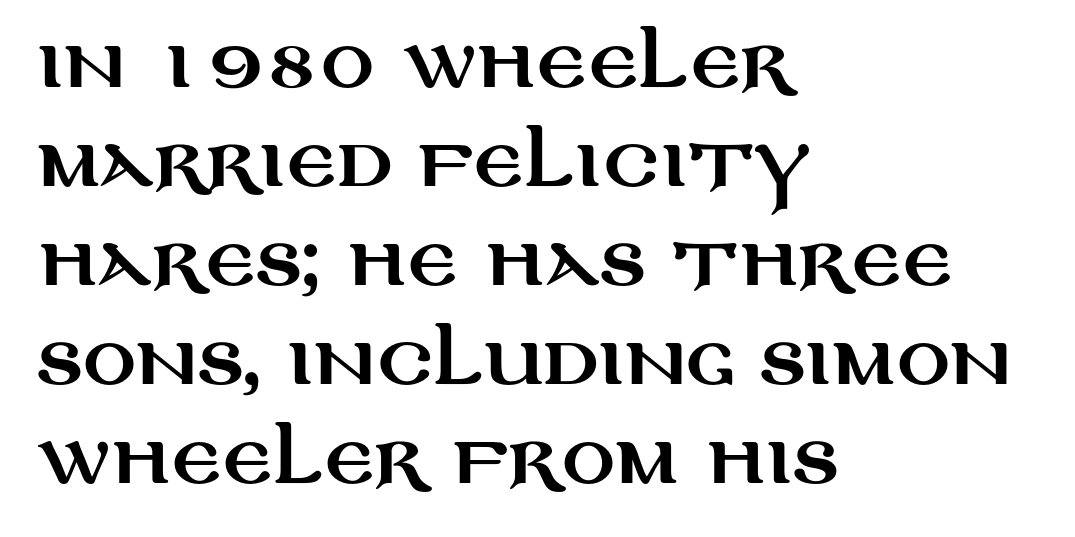
Q: Is the text italic (slanted)? A: No, it is upright.
Q: Is the typeface a serif or a sans-serif typeface? A: Sans-serif.
Q: Is the text underlined? A: No.
Q: How is the paragraph aligned? A: Left-aligned.
Q: Is the spacing between letters normal or unusually wide? A: Normal.
Q: Is the spacing between lines tight, normal or loose? A: Normal.
Q: Width (condensed, normal, or wide)? A: Wide.
Q: Stroke contrast? A: Medium.
Q: x-height? A: Large.
Q: Monospaced? A: No.
